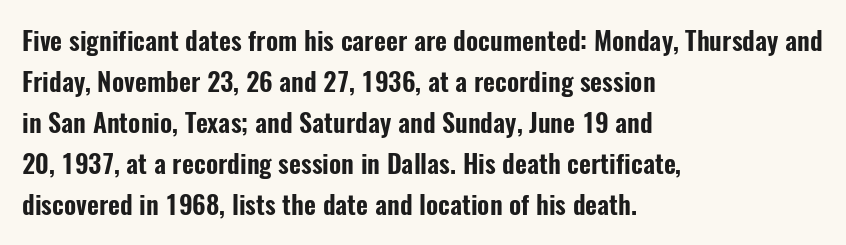
Q: Is the text italic (slanted)? A: No, it is upright.
Q: Is the text underlined? A: No.
Q: How is the paragraph aligned? A: Left-aligned.
Q: Is the spacing between letters normal or unusually wide? A: Normal.
Q: Is the spacing between lines tight, normal or loose? A: Normal.
